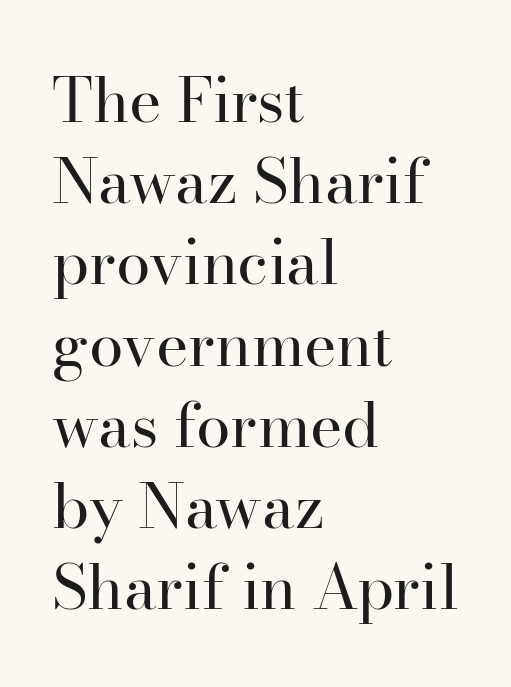
The image shows 62 px regular-weight serif type, upright; set left-aligned, normal line spacing (1.31x), normal letter spacing, not underlined; high stroke contrast and a small x-height.
